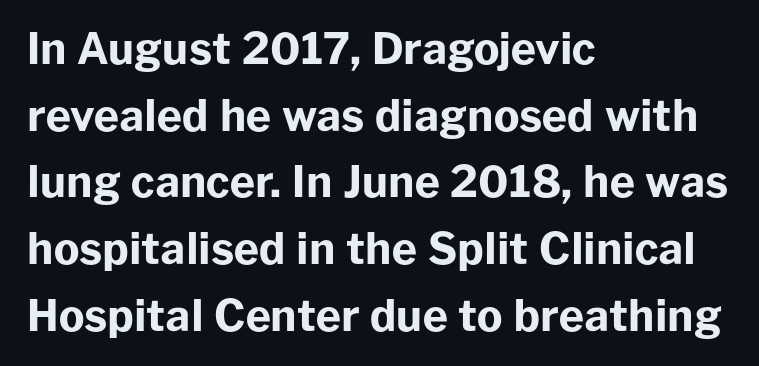
Q: Is the text bold? A: Yes.
Q: Is the text italic (slanted)? A: No, it is upright.
Q: Is the typeface a serif or a sans-serif typeface? A: Sans-serif.
Q: Is the text underlined? A: No.
Q: How is the paragraph aligned? A: Left-aligned.
Q: Is the spacing between letters normal or unusually wide? A: Normal.
Q: Is the spacing between lines tight, normal or loose? A: Normal.
Q: Width (condensed, normal, or wide)? A: Normal.
Q: Stroke contrast? A: Low.
Q: x-height? A: Medium.
Q: Monospaced? A: No.
